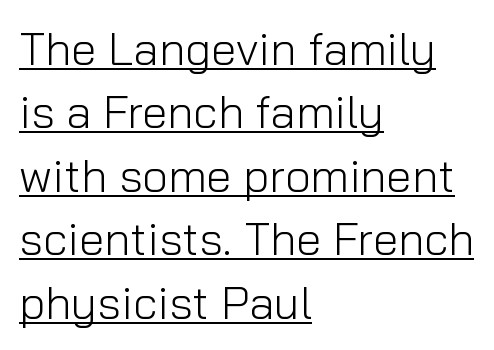
The face used here is a sans, in the tradition of grotesques and geometrics. The designer left line spacing at the default. This sample carries an underscore along the baseline area. Every character sits straight up, as roman type does.
